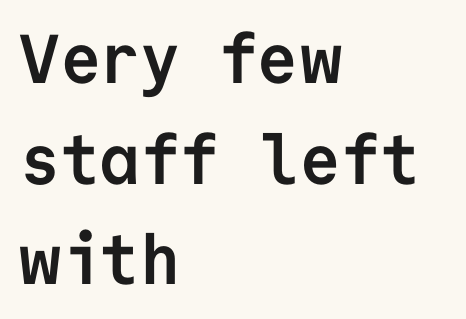
{"serif": "no", "italic": "no", "bold": "yes", "weight": "semibold", "width": "normal", "stroke_contrast": "low", "x_height": "medium", "monospaced": "yes", "underline": "no", "align": "left", "line_spacing": "normal", "line_spacing_ratio": 1.46, "letter_spacing": "normal", "letter_spacing_em": 0.0, "glyph_px": 69}
